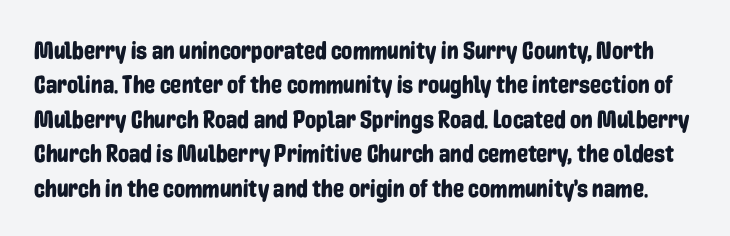
A typesetter would call this leading conventional body-copy spacing. The axis of the letterforms is exactly vertical. The area under the type is left untouched. Default kerning and tracking; the words read as compact shapes.
